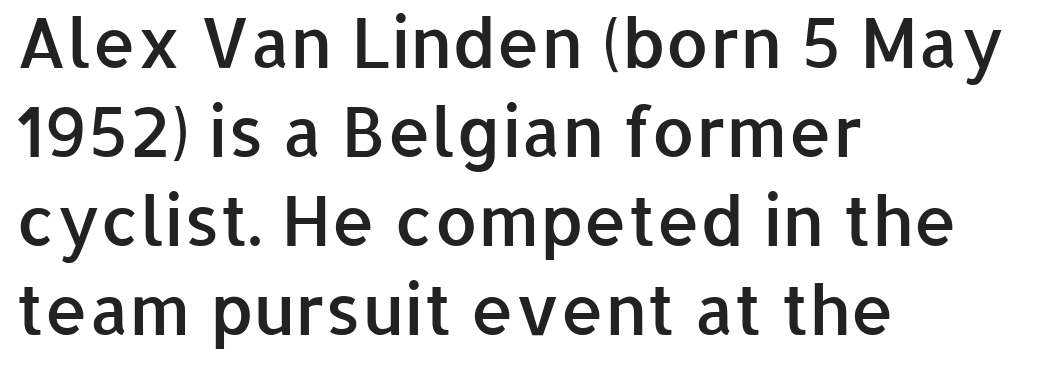
Q: Is the text bold? A: Semi-bold.
Q: Is the text italic (slanted)? A: No, it is upright.
Q: Is the typeface a serif or a sans-serif typeface? A: Sans-serif.
Q: Is the text underlined? A: No.
Q: How is the paragraph aligned? A: Left-aligned.
Q: Is the spacing between letters normal or unusually wide? A: Normal.
Q: Is the spacing between lines tight, normal or loose? A: Normal.
Q: Width (condensed, normal, or wide)? A: Normal.
Q: Stroke contrast? A: Low.
Q: x-height? A: Medium.
Q: Monospaced? A: No.
